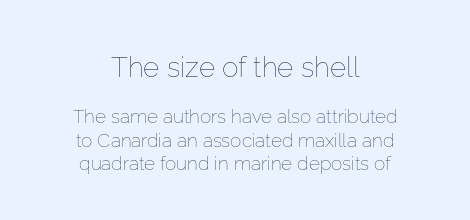
{"italic": "no", "bold": "no", "weight": "thin", "width": "normal", "stroke_contrast": "low", "x_height": "medium", "monospaced": "no", "underline": "no", "align": "center", "line_spacing_ratio": 1.24, "letter_spacing": "normal", "letter_spacing_em": 0.0, "larger_block": "first", "size_ratio": 1.47, "glyph_px": 28}
